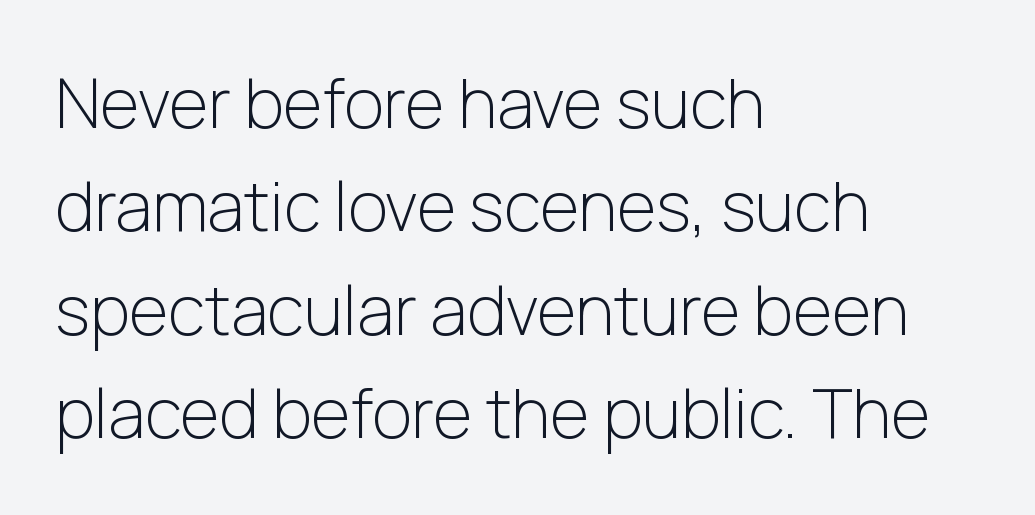
{"serif": "no", "italic": "no", "bold": "no", "weight": "light", "width": "normal", "stroke_contrast": "low", "x_height": "medium", "monospaced": "no", "underline": "no", "align": "left", "line_spacing": "normal", "line_spacing_ratio": 1.52, "letter_spacing": "normal", "letter_spacing_em": 0.0, "glyph_px": 68}
